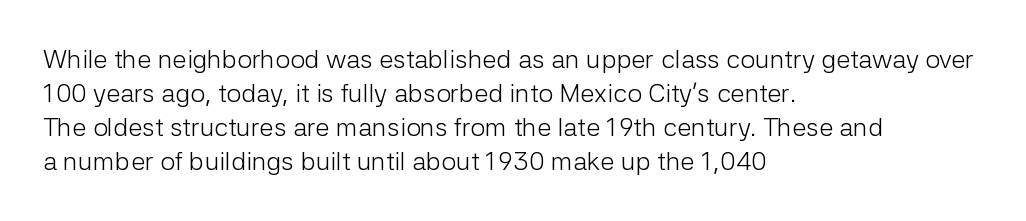
{"italic": "no", "bold": "no", "underline": "no", "align": "left", "line_spacing": "normal", "line_spacing_ratio": 1.31, "letter_spacing": "normal", "letter_spacing_em": 0.0, "glyph_px": 26}
